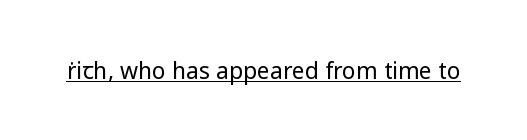
The image shows 23 px text type, upright; set normal letter spacing, underlined.
